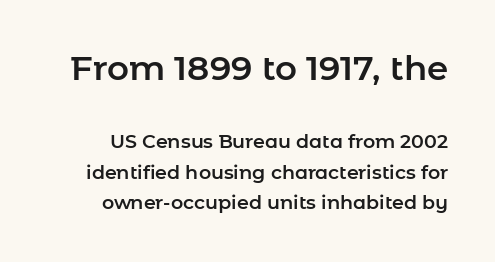
Beneath every word, the page is bare. The specimen reads as upright at a glance. Compare the two chunks: the upper has the greater cap height. Do the characters align in a grid? No, the font is proportional.
